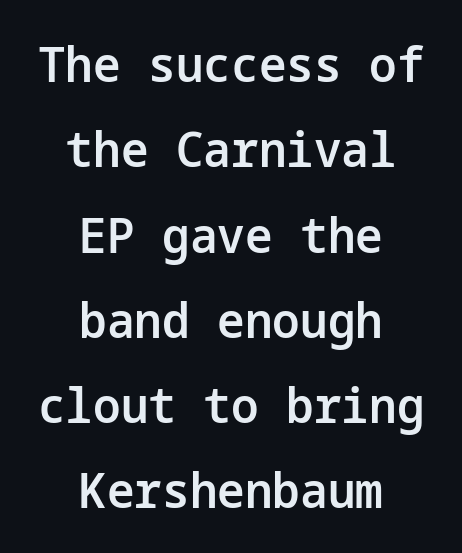
{"serif": "no", "italic": "no", "bold": "semi", "weight": "semibold", "width": "normal", "stroke_contrast": "low", "x_height": "medium", "underline": "no", "align": "center", "line_spacing_ratio": 1.74, "letter_spacing": "normal", "letter_spacing_em": 0.0, "glyph_px": 49}
